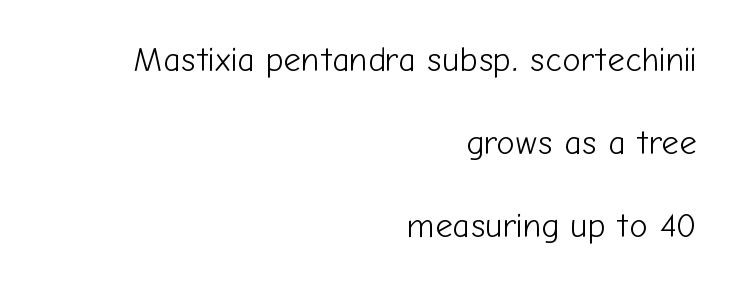
Q: Is the text bold? A: No.
Q: Is the text italic (slanted)? A: No, it is upright.
Q: Is the typeface a serif or a sans-serif typeface? A: Sans-serif.
Q: Is the text underlined? A: No.
Q: How is the paragraph aligned? A: Right-aligned.
Q: Is the spacing between letters normal or unusually wide? A: Normal.
Q: Is the spacing between lines tight, normal or loose? A: Loose.
Q: Width (condensed, normal, or wide)? A: Normal.
Q: Stroke contrast? A: Low.
Q: x-height? A: Medium.
Q: Monospaced? A: No.
